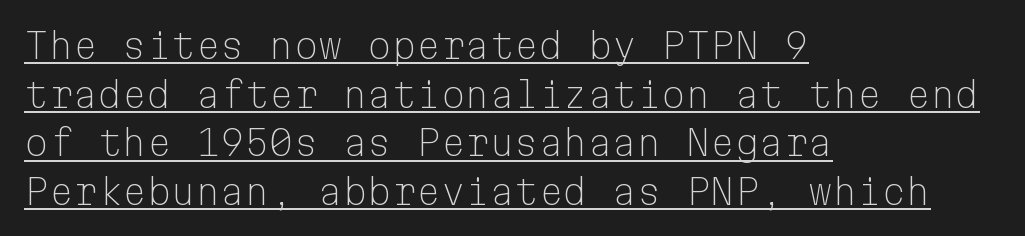
Q: Is the text bold? A: No.
Q: Is the text italic (slanted)? A: No, it is upright.
Q: Is the typeface a serif or a sans-serif typeface? A: Sans-serif.
Q: Is the text underlined? A: Yes.
Q: How is the paragraph aligned? A: Left-aligned.
Q: Is the spacing between letters normal or unusually wide? A: Normal.
Q: Is the spacing between lines tight, normal or loose? A: Normal.
Q: Width (condensed, normal, or wide)? A: Normal.
Q: Stroke contrast? A: Low.
Q: x-height? A: Medium.
Q: Monospaced? A: Yes.
